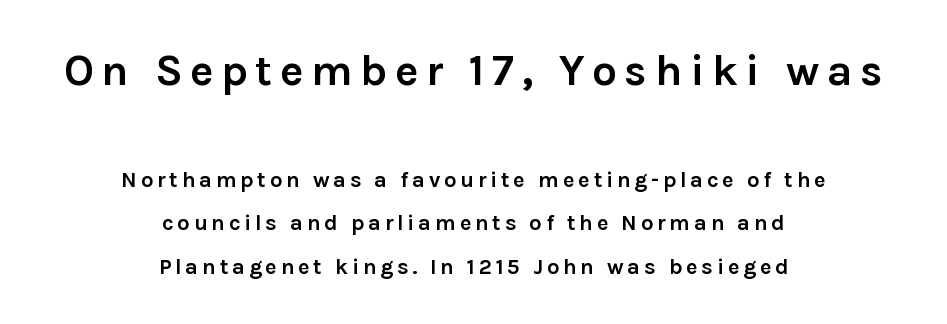
{"serif": "no", "italic": "no", "bold": "yes", "weight": "semibold", "width": "normal", "stroke_contrast": "low", "x_height": "medium", "monospaced": "no", "underline": "no", "align": "center", "line_spacing": "loose", "line_spacing_ratio": 1.97, "larger_block": "first", "size_ratio": 2.0, "glyph_px": 44}
